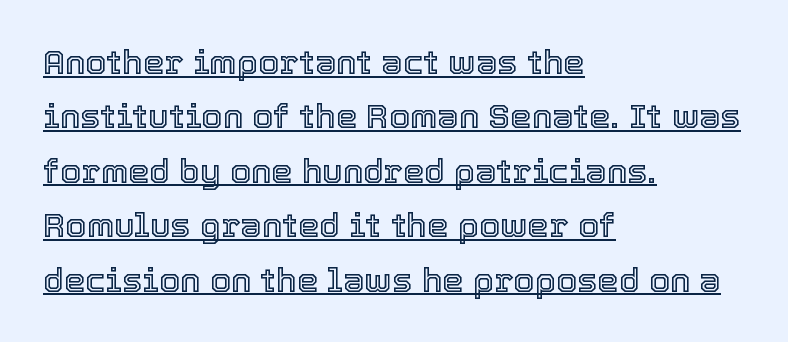
Is there an underline? Yes — a line sits under the letters. The letters advance in unequal steps, a hallmark of proportional type. A typesetter would call this zero additional tracking. This rendering uses left alignment, leaving the right contour irregular. Every character sits straight up, as roman type does.
